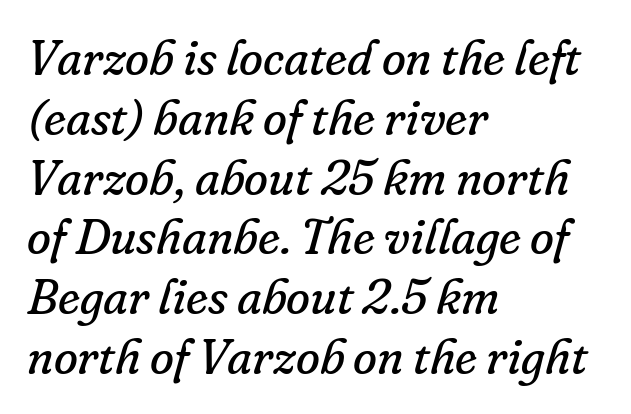
When letters slant like this, we call the style italic. Vertical stems look standard width or narrower in stroke. Regarding serifs, this sample has them. Words appear dense and cohesive because spacing is normal.
